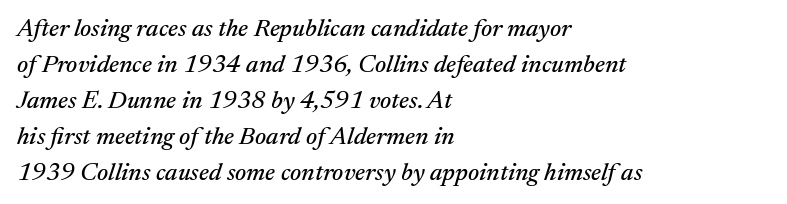
The image shows 25 px text type, italic (leaning right); set left-aligned, normal line spacing (1.44x), normal letter spacing, not underlined.
